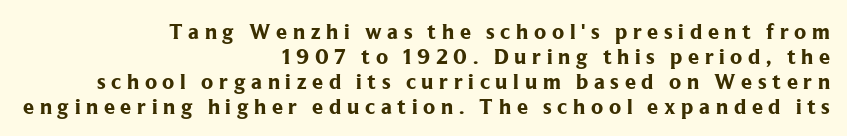
Letters rest on an invisible, unmarked baseline. Alignment: flush right. Weight check: bold — yes, fully. Rendered with straight, roman letterforms.
